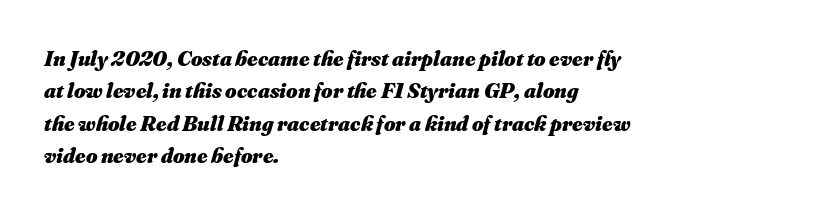
{"italic": "yes", "lean": "right", "slant_degrees": 16, "bold": "yes", "underline": "no", "align": "left", "line_spacing": "normal", "line_spacing_ratio": 1.47, "letter_spacing": "normal", "letter_spacing_em": 0.0, "glyph_px": 22}
